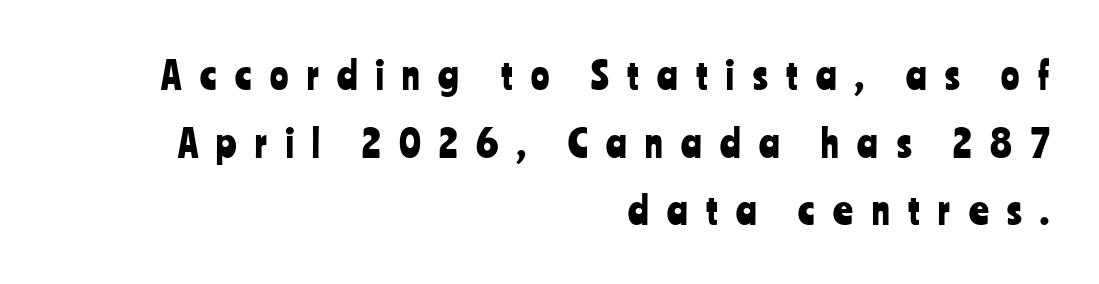
{"serif": "no", "italic": "no", "width": "condensed", "stroke_contrast": "low", "x_height": "medium", "monospaced": "no", "underline": "no", "align": "right", "line_spacing_ratio": 1.78, "letter_spacing": "wide", "letter_spacing_em": 0.49, "glyph_px": 38}
